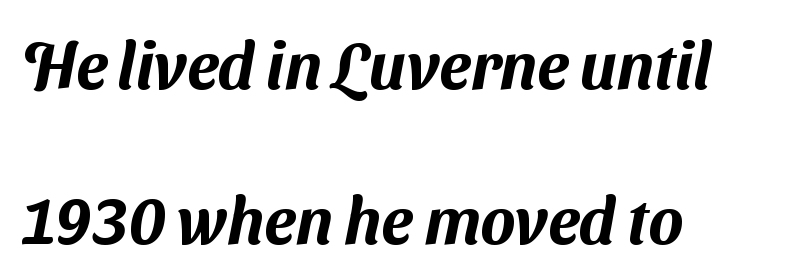
{"serif": "no", "width": "normal", "stroke_contrast": "medium", "x_height": "medium", "monospaced": "no", "underline": "no", "align": "left", "line_spacing": "loose", "line_spacing_ratio": 2.38, "letter_spacing": "normal", "letter_spacing_em": 0.0, "glyph_px": 65}
